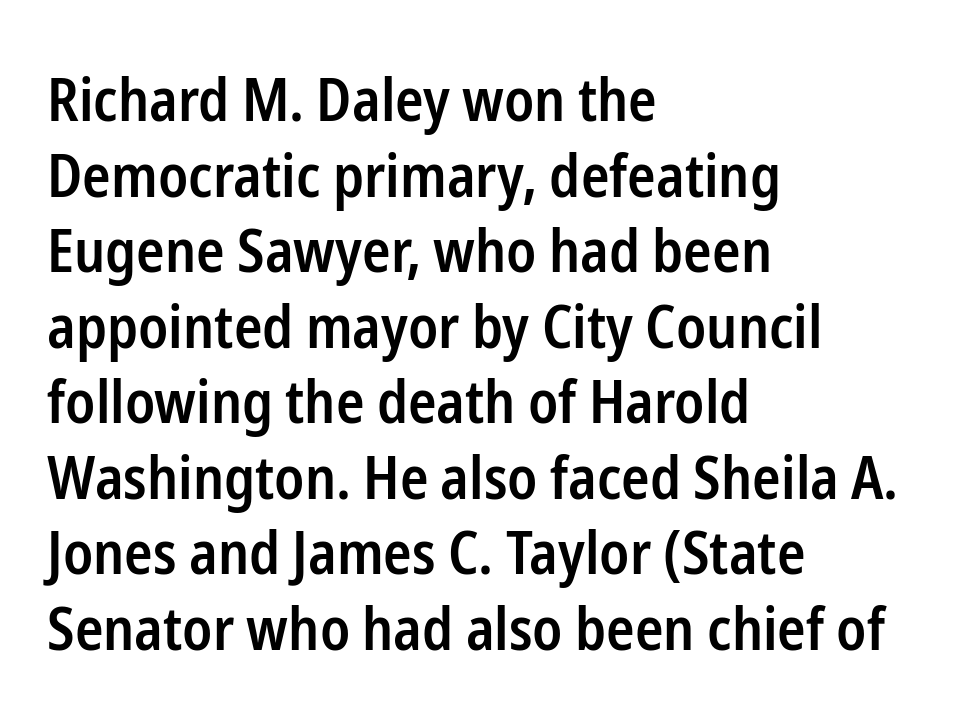
{"serif": "no", "italic": "no", "bold": "semi", "weight": "semibold", "width": "condensed", "stroke_contrast": "low", "x_height": "medium", "monospaced": "no", "underline": "no", "align": "left", "line_spacing": "normal", "line_spacing_ratio": 1.28, "letter_spacing": "normal", "letter_spacing_em": 0.0, "glyph_px": 59}
